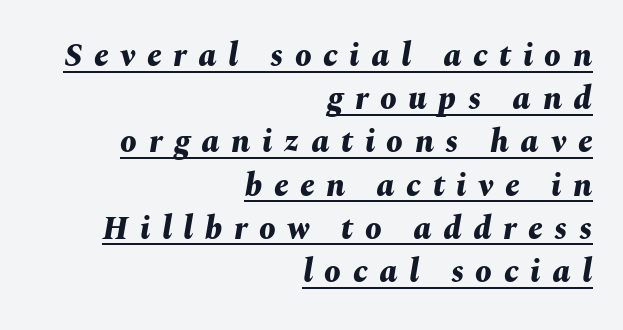
{"italic": "yes", "lean": "right", "slant_degrees": 10, "bold": "yes", "weight": "bold", "width": "normal", "stroke_contrast": "medium", "x_height": "medium", "monospaced": "no", "underline": "yes", "align": "right", "line_spacing": "normal", "line_spacing_ratio": 1.31, "letter_spacing": "wide", "letter_spacing_em": 0.35, "glyph_px": 33}
